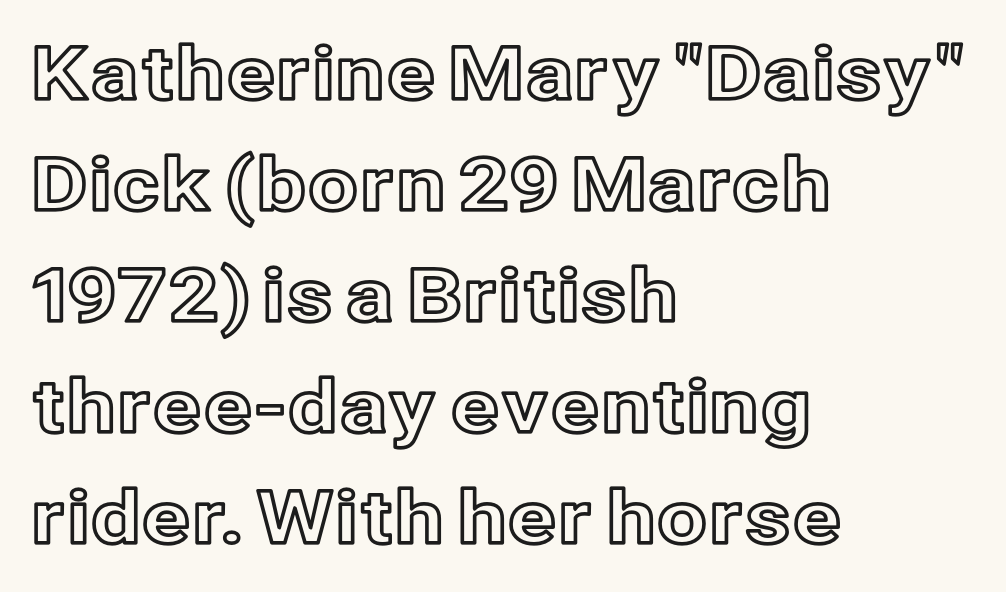
Q: Is the text italic (slanted)? A: No, it is upright.
Q: Is the text underlined? A: No.
Q: How is the paragraph aligned? A: Left-aligned.
Q: Is the spacing between letters normal or unusually wide? A: Normal.
Q: Is the spacing between lines tight, normal or loose? A: Normal.
Q: Width (condensed, normal, or wide)? A: Normal.
Q: x-height? A: Medium.
Q: Monospaced? A: No.
